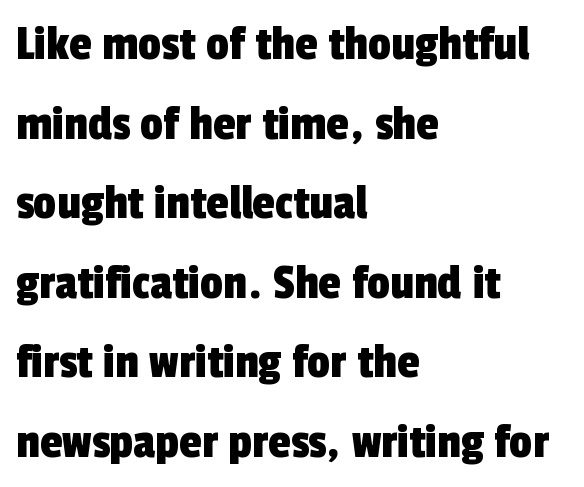
Q: Is the typeface a serif or a sans-serif typeface? A: Sans-serif.
Q: Is the text underlined? A: No.
Q: How is the paragraph aligned? A: Left-aligned.
Q: Is the spacing between letters normal or unusually wide? A: Normal.
Q: Is the spacing between lines tight, normal or loose? A: Normal.
Q: Width (condensed, normal, or wide)? A: Condensed.
Q: x-height? A: Medium.
Q: Monospaced? A: No.
